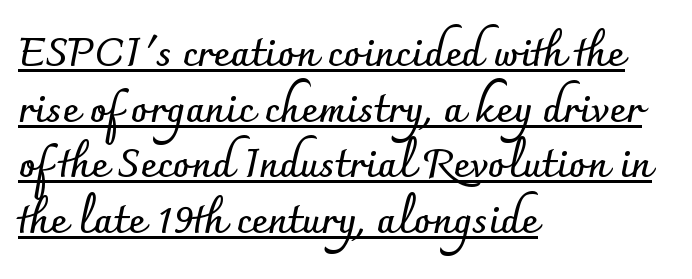
Here the glyphs are tracked normally, forming tight word shapes. The rendering uses a bold face; every stroke is thick and dark. Each line starts at the same left margin while the right side varies. A typesetter would call this proportional, since set widths differ per character. Are there feet on the stems? There aren't — it's a sans.
